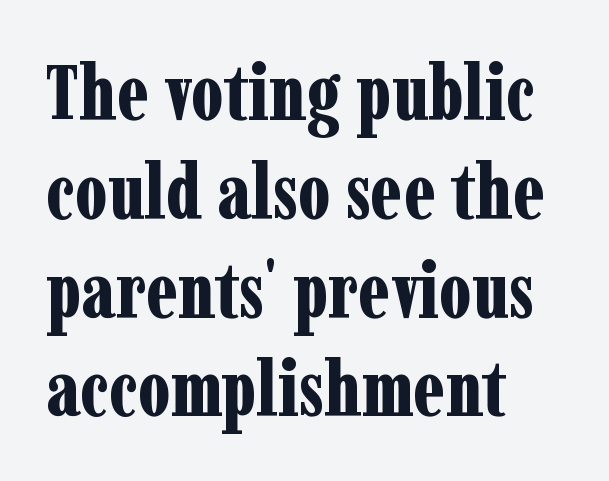
Q: Is the text bold? A: Yes.
Q: Is the text italic (slanted)? A: No, it is upright.
Q: Is the typeface a serif or a sans-serif typeface? A: Serif.
Q: Is the text underlined? A: No.
Q: How is the paragraph aligned? A: Left-aligned.
Q: Is the spacing between letters normal or unusually wide? A: Normal.
Q: Is the spacing between lines tight, normal or loose? A: Normal.
Q: Width (condensed, normal, or wide)? A: Condensed.
Q: Stroke contrast? A: Low.
Q: x-height? A: Medium.
Q: Monospaced? A: No.
